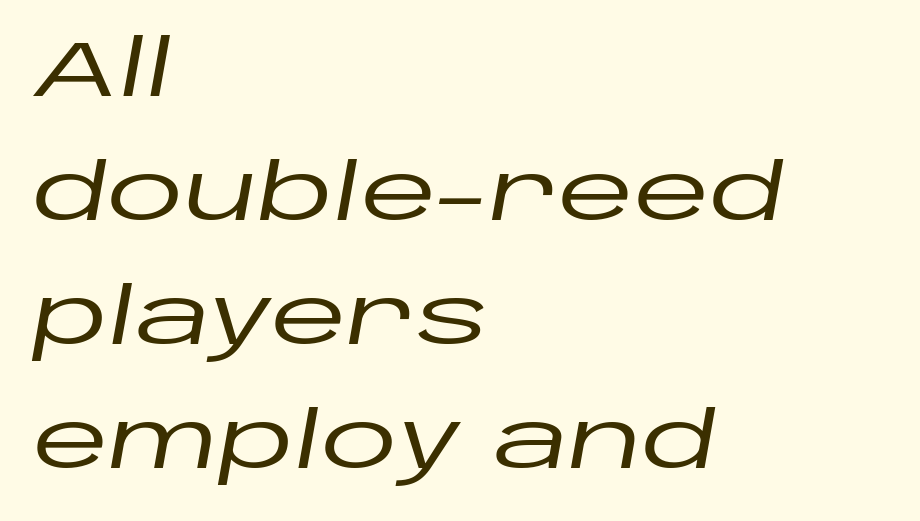
The image shows 78 px wide type, italic (leaning right); set left-aligned, normal line spacing (1.59x), normal letter spacing, not underlined; low stroke contrast and a large x-height.
